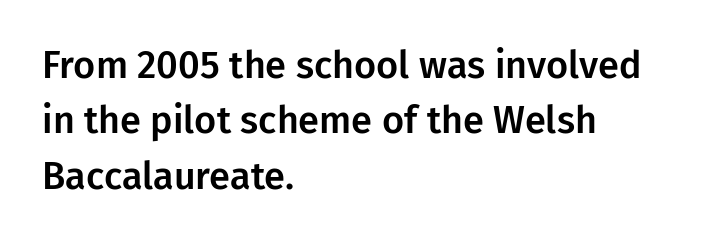
Q: Is the text italic (slanted)? A: No, it is upright.
Q: Is the typeface a serif or a sans-serif typeface? A: Sans-serif.
Q: Is the text underlined? A: No.
Q: How is the paragraph aligned? A: Left-aligned.
Q: Is the spacing between letters normal or unusually wide? A: Normal.
Q: Is the spacing between lines tight, normal or loose? A: Normal.
Q: Width (condensed, normal, or wide)? A: Normal.
Q: Stroke contrast? A: Low.
Q: x-height? A: Medium.
Q: Monospaced? A: No.
